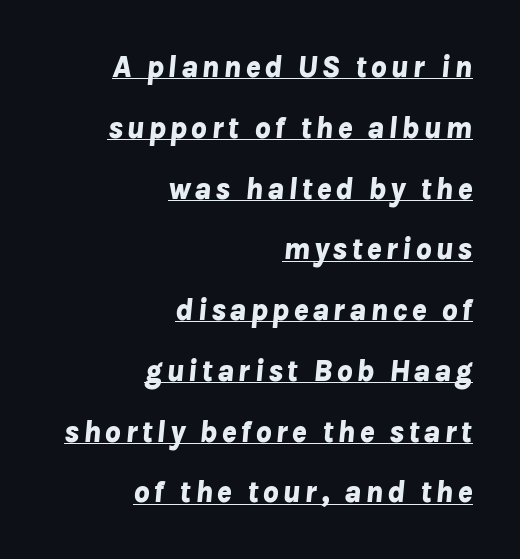
{"italic": "yes", "lean": "right", "slant_degrees": 8, "bold": "yes", "weight": "bold", "width": "normal", "stroke_contrast": "low", "x_height": "medium", "monospaced": "no", "underline": "yes", "align": "right", "line_spacing": "loose", "line_spacing_ratio": 1.96, "glyph_px": 31}
